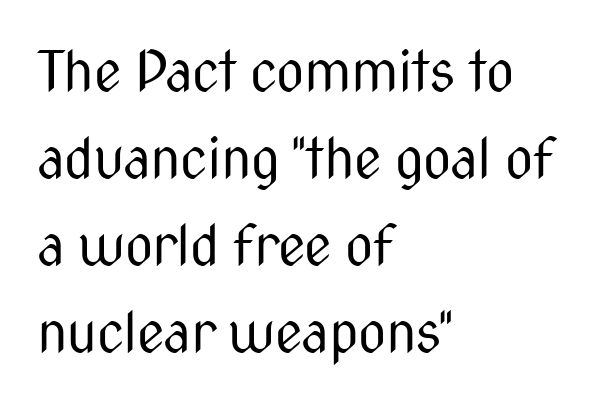
The image shows 55 px regular-weight, condensed sans-serif type, upright; set left-aligned, normal line spacing (1.58x), normal letter spacing, not underlined; medium stroke contrast and a medium x-height.
